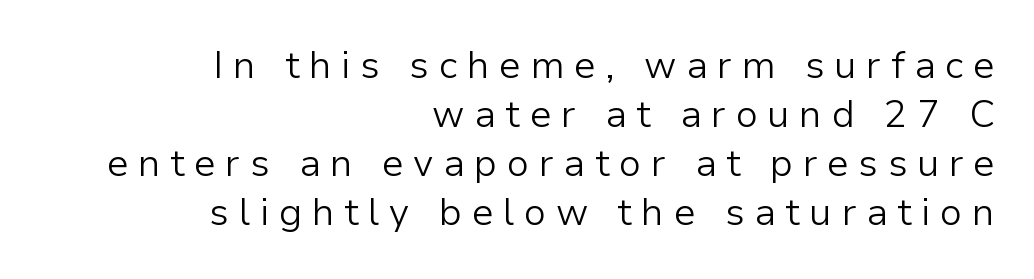
Q: Is the text bold? A: No.
Q: Is the text italic (slanted)? A: No, it is upright.
Q: Is the typeface a serif or a sans-serif typeface? A: Sans-serif.
Q: Is the text underlined? A: No.
Q: How is the paragraph aligned? A: Right-aligned.
Q: Is the spacing between letters normal or unusually wide? A: Unusually wide.
Q: Is the spacing between lines tight, normal or loose? A: Normal.
Q: Width (condensed, normal, or wide)? A: Normal.
Q: Stroke contrast? A: Low.
Q: x-height? A: Medium.
Q: Monospaced? A: No.
